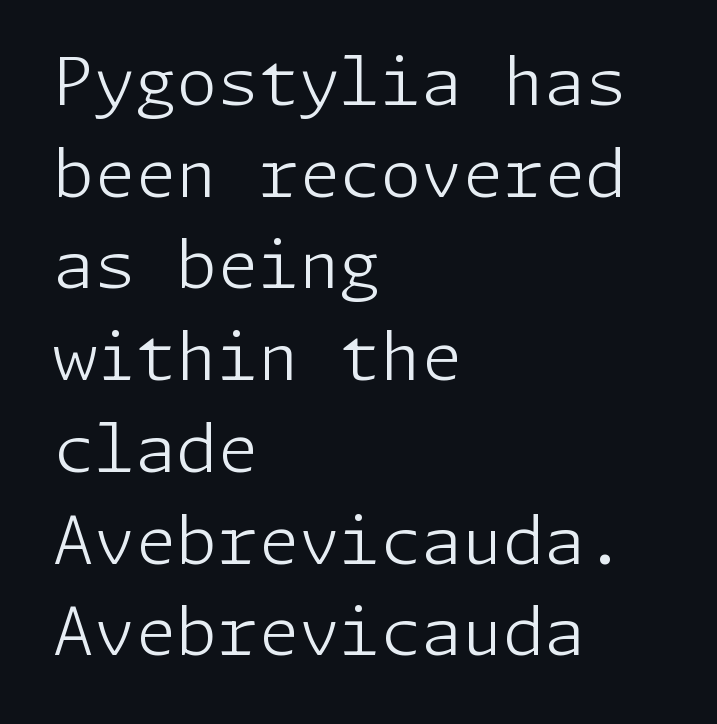
{"serif": "no", "italic": "no", "bold": "no", "weight": "light", "width": "normal", "stroke_contrast": "low", "x_height": "medium", "underline": "no", "align": "left", "line_spacing": "normal", "line_spacing_ratio": 1.39, "letter_spacing": "normal", "letter_spacing_em": 0.0, "glyph_px": 66}
